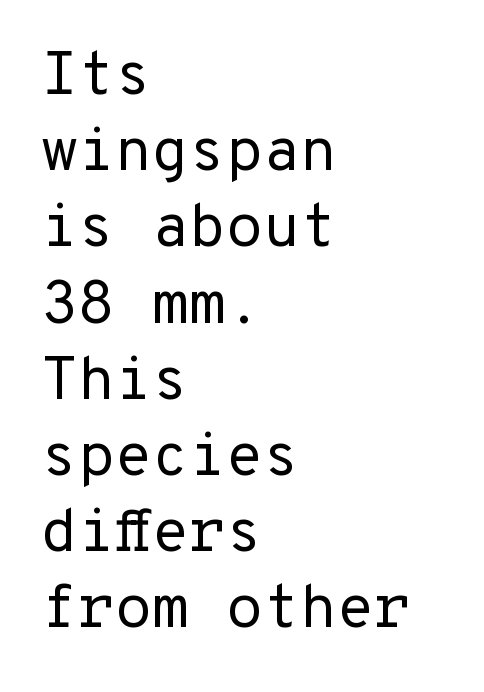
Is this a sans? Yes — the strokes have no serifs. Monospaced: the letters line up in strict vertical columns. Ordinary non-slanted type is in use. The horizontal fit of the characters is conventional and even.
